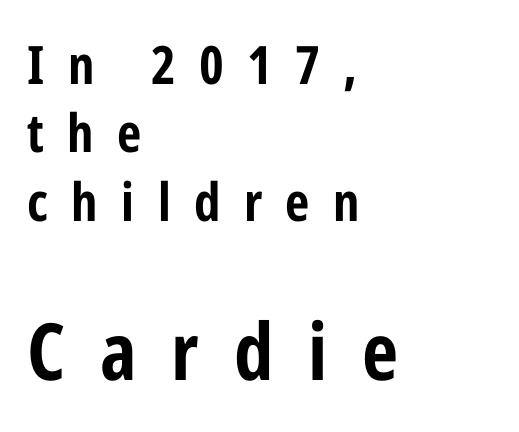
{"serif": "no", "italic": "no", "width": "condensed", "stroke_contrast": "low", "x_height": "medium", "monospaced": "no", "underline": "no", "align": "left", "line_spacing": "normal", "line_spacing_ratio": 1.29, "letter_spacing": "wide", "letter_spacing_em": 0.44, "larger_block": "second", "size_ratio": 1.49, "glyph_px": 79}
